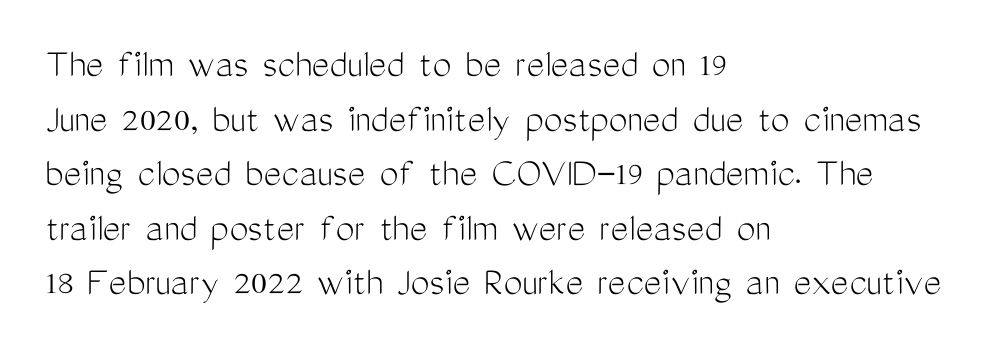
{"serif": "no", "italic": "no", "bold": "no", "weight": "light", "width": "condensed", "stroke_contrast": "medium", "x_height": "medium", "monospaced": "no", "underline": "no", "align": "left", "line_spacing": "normal", "line_spacing_ratio": 1.3, "letter_spacing": "normal", "letter_spacing_em": 0.0, "glyph_px": 42}
